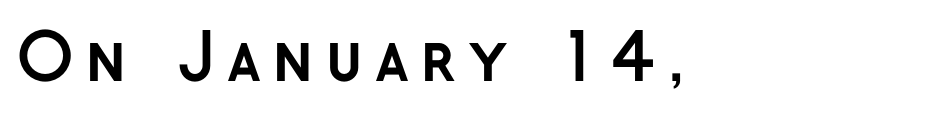
The image shows 64 px semibold sans-serif type, upright; set left-aligned, not underlined; low stroke contrast and a medium x-height.
